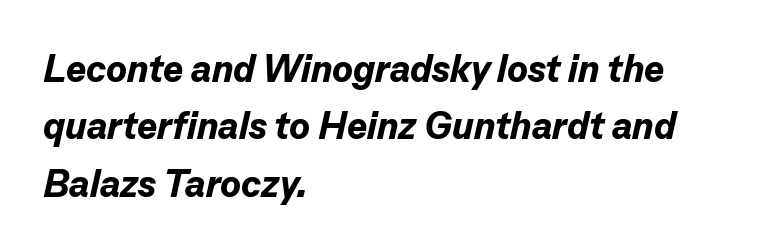
The image shows 38 px bold type, italic (leaning right); set left-aligned, normal line spacing (1.51x), normal letter spacing, not underlined; low stroke contrast and a medium x-height.
